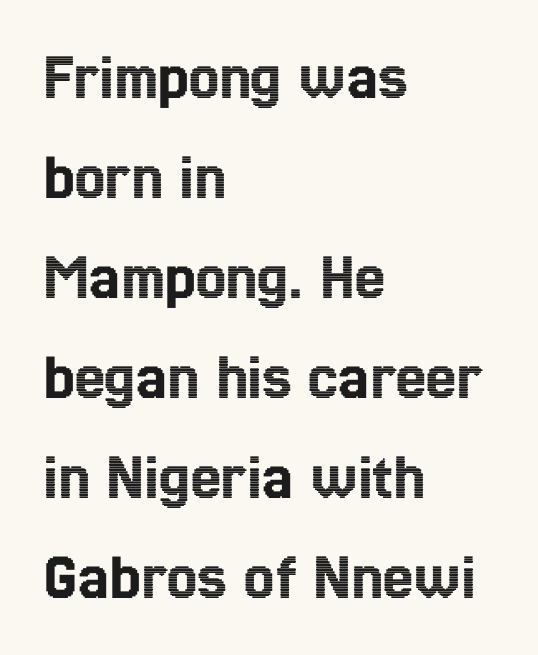
Q: Is the text italic (slanted)? A: No, it is upright.
Q: Is the text underlined? A: No.
Q: How is the paragraph aligned? A: Left-aligned.
Q: Is the spacing between letters normal or unusually wide? A: Normal.
Q: Is the spacing between lines tight, normal or loose? A: Normal.
Q: Width (condensed, normal, or wide)? A: Condensed.
Q: x-height? A: Medium.
Q: Monospaced? A: No.
